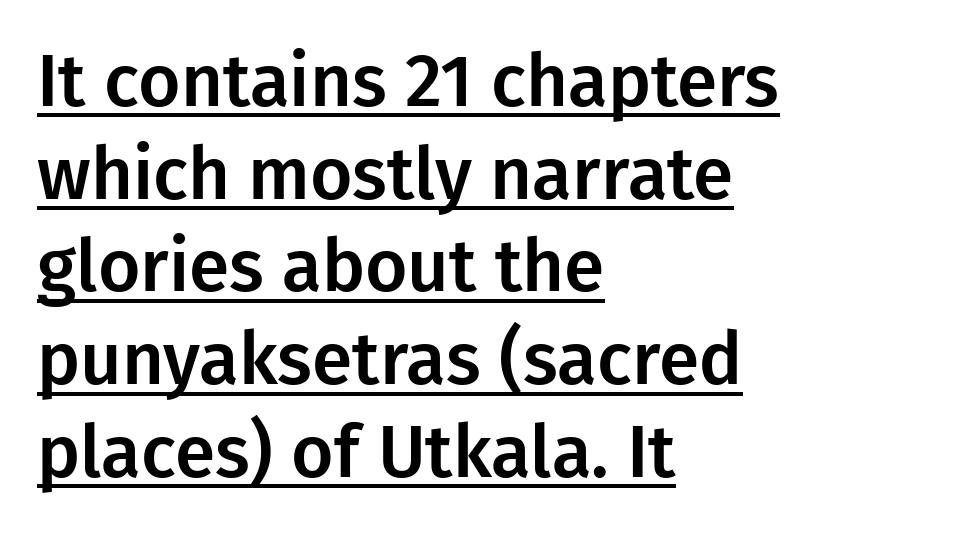
The image shows 73 px sans-serif type, upright; set left-aligned, normal line spacing (1.27x), normal letter spacing, underlined; low stroke contrast and a medium x-height.
